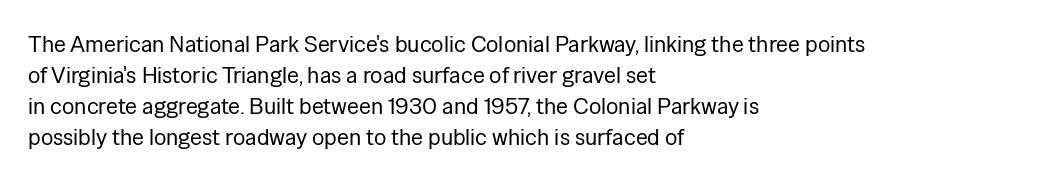
{"italic": "no", "bold": "no", "underline": "no", "align": "left", "line_spacing": "normal", "line_spacing_ratio": 1.35, "letter_spacing": "normal", "letter_spacing_em": 0.0, "glyph_px": 23}
